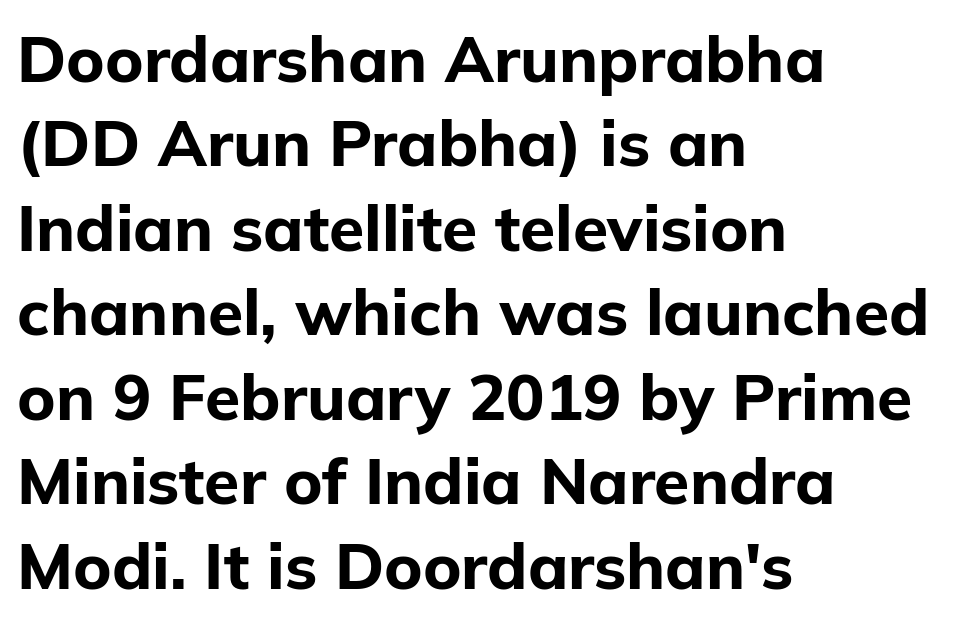
The image shows 64 px bold sans-serif type, upright; set left-aligned, normal line spacing (1.32x), normal letter spacing, not underlined; low stroke contrast and a medium x-height.
